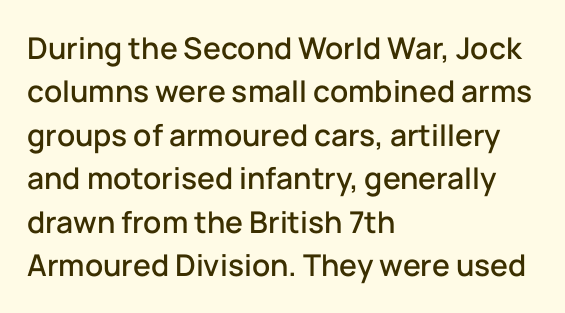
Q: Is the text italic (slanted)? A: No, it is upright.
Q: Is the typeface a serif or a sans-serif typeface? A: Sans-serif.
Q: Is the text underlined? A: No.
Q: How is the paragraph aligned? A: Left-aligned.
Q: Is the spacing between letters normal or unusually wide? A: Normal.
Q: Is the spacing between lines tight, normal or loose? A: Normal.
Q: Width (condensed, normal, or wide)? A: Normal.
Q: Stroke contrast? A: Low.
Q: x-height? A: Medium.
Q: Monospaced? A: No.
